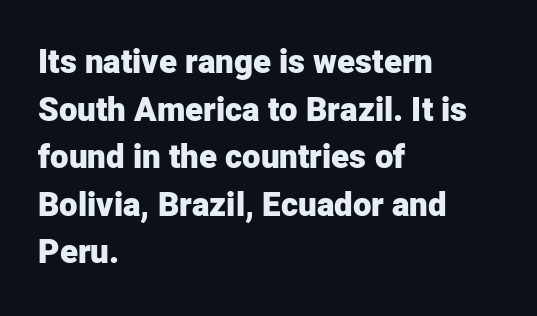
Every letter is thick-stroked: bold, no question. Nope, no serifs anywhere on these letters. The foot of each line stays bare and open. What's the leading like? Ordinary, nothing unusual. The passage shown is typed in a proportional face where columns would drift. Rendered with straight, roman letterforms.
